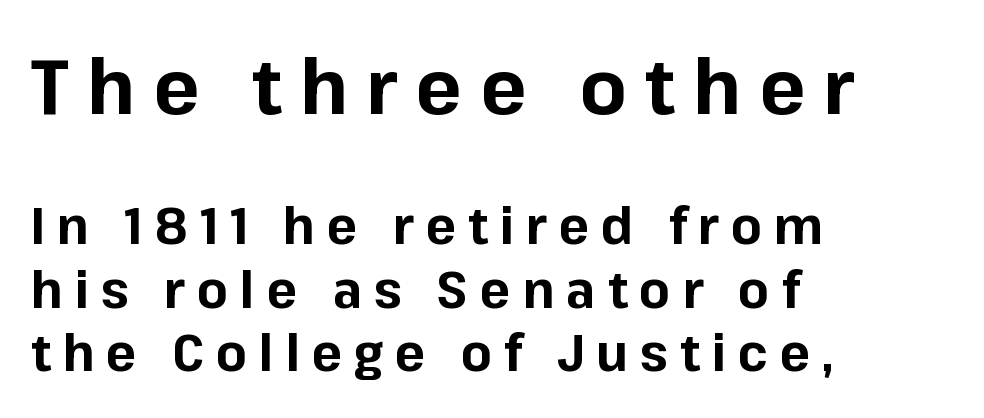
The image shows 77 px bold sans-serif type, upright; set left-aligned, normal line spacing (1.25x), unusually wide letter spacing (+0.23 em), not underlined; the first (top) block is 1.51x larger; low stroke contrast and a medium x-height.
